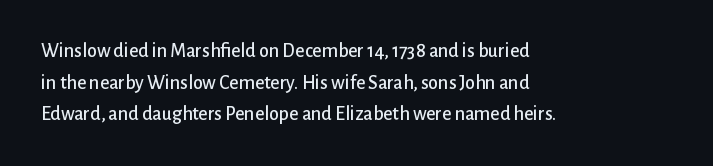
{"italic": "no", "underline": "no", "align": "left", "line_spacing": "normal", "line_spacing_ratio": 1.58, "letter_spacing": "normal", "letter_spacing_em": 0.0, "glyph_px": 20}
